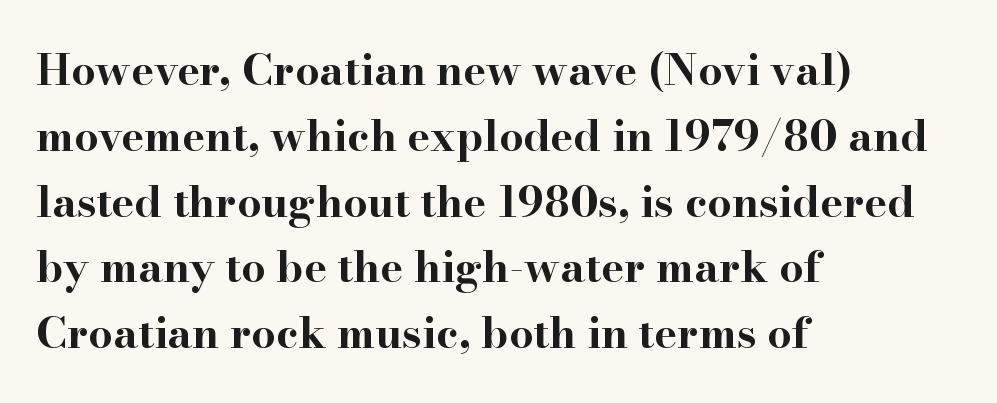
This rendering leaves character spacing at its baseline value. This sample uses a serif face. Whoever set this chose a conventional vertical rhythm. The paragraph has a hard left edge and a soft right edge. Thick stems and heavy bowls — unmistakably bold.
